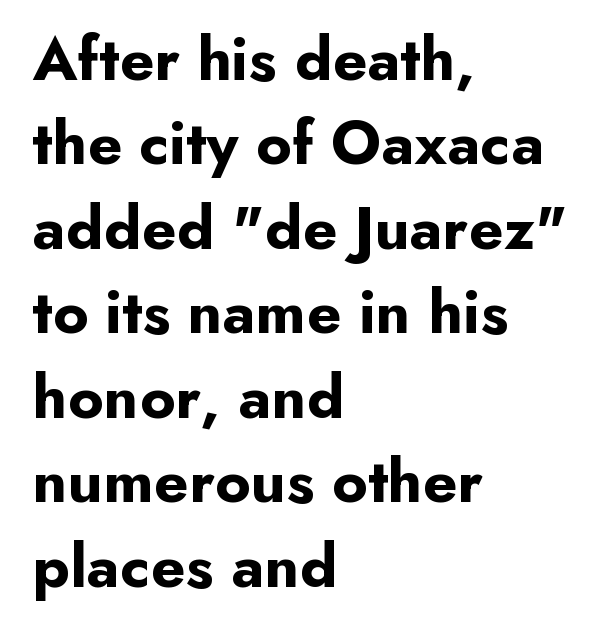
The image shows 63 px bold sans-serif type, upright; set left-aligned, normal line spacing (1.34x), normal letter spacing, not underlined; low stroke contrast and a small x-height.
